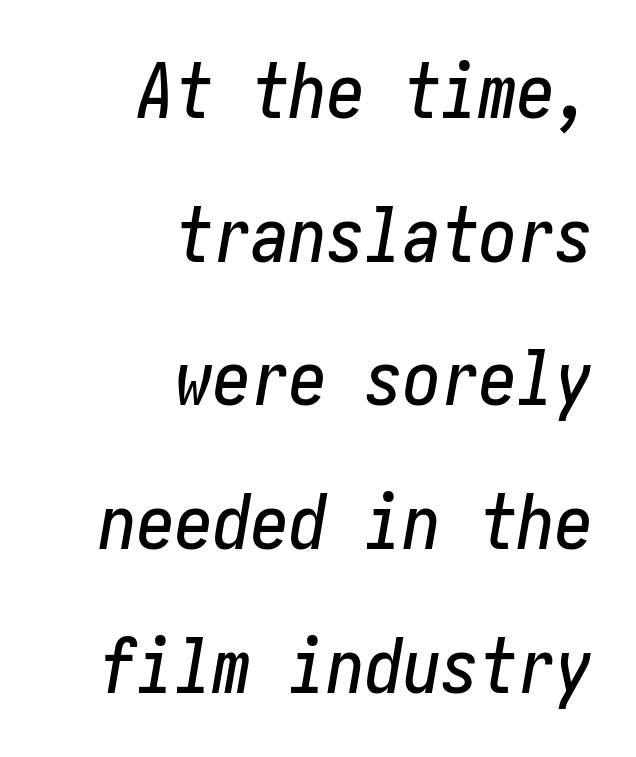
The line texture is even and compact thanks to regular tracking. These lines stack with their right ends in a neat column. Beneath every word, the page is bare. These lines were composed using italics.
